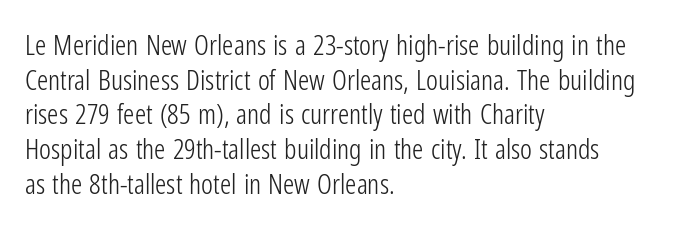
Q: Is the text bold? A: No.
Q: Is the text italic (slanted)? A: No, it is upright.
Q: Is the typeface a serif or a sans-serif typeface? A: Sans-serif.
Q: Is the text underlined? A: No.
Q: How is the paragraph aligned? A: Left-aligned.
Q: Is the spacing between letters normal or unusually wide? A: Normal.
Q: Width (condensed, normal, or wide)? A: Condensed.
Q: Stroke contrast? A: Low.
Q: x-height? A: Medium.
Q: Monospaced? A: No.
